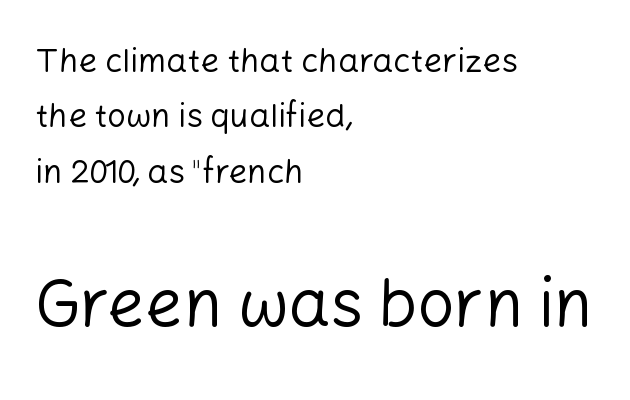
Q: Is the text bold? A: No.
Q: Is the text italic (slanted)? A: No, it is upright.
Q: Is the typeface a serif or a sans-serif typeface? A: Sans-serif.
Q: Is the text underlined? A: No.
Q: How is the paragraph aligned? A: Left-aligned.
Q: Is the spacing between letters normal or unusually wide? A: Normal.
Q: Is the spacing between lines tight, normal or loose? A: Normal.
Q: Which block of text is set in a larger size, the first (top) or the second (bottom)? A: The second (bottom) one.
Q: Width (condensed, normal, or wide)? A: Normal.
Q: Stroke contrast? A: Low.
Q: x-height? A: Medium.
Q: Monospaced? A: No.
